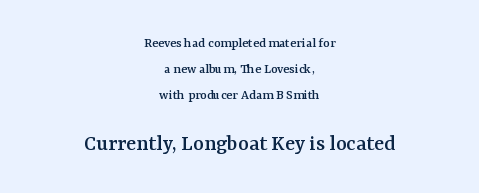
A student would call this center alignment; a typographer would say set centered. If you squint, the bottom block still reads clearly — it's the larger of the two. Nothing unusual about the tracking: characters are spaced as the font intends. The lettering stays uniformly vertical, giving the passage a roman look. A clean baseline with only descenders dipping below it.
